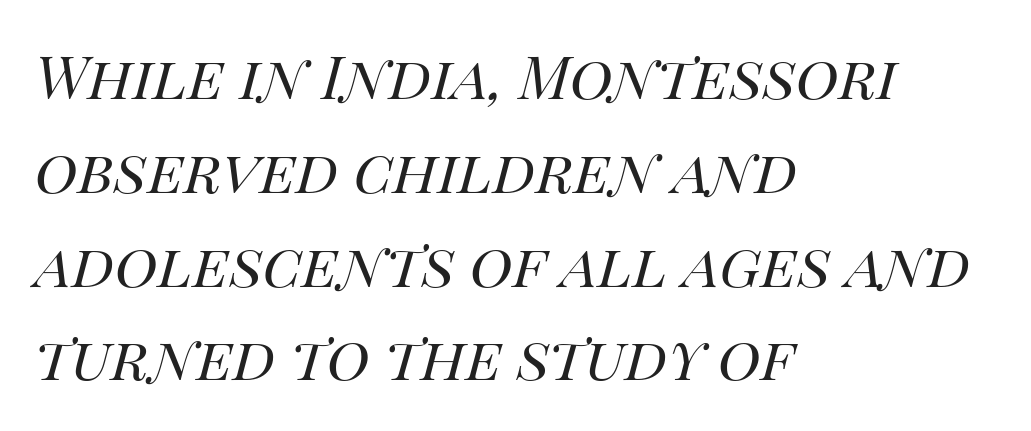
The image shows 59 px regular-weight type, italic (leaning right); set left-aligned, normal line spacing (1.59x), normal letter spacing, not underlined; high stroke contrast and a large x-height.
